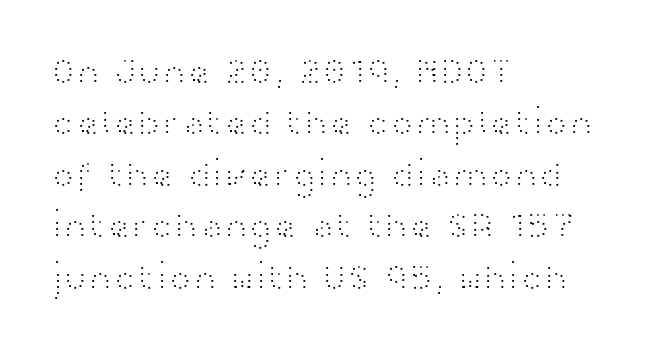
The image shows 37 px light, wide sans-serif type, upright; set left-aligned, normal line spacing (1.39x), normal letter spacing, not underlined; high stroke contrast and a medium x-height.
